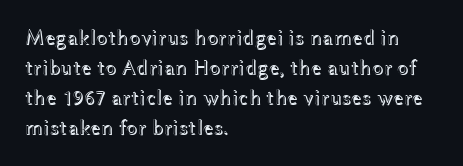
{"italic": "no", "underline": "no", "align": "left", "line_spacing": "normal", "line_spacing_ratio": 1.43, "letter_spacing": "normal", "letter_spacing_em": 0.0, "glyph_px": 21}
